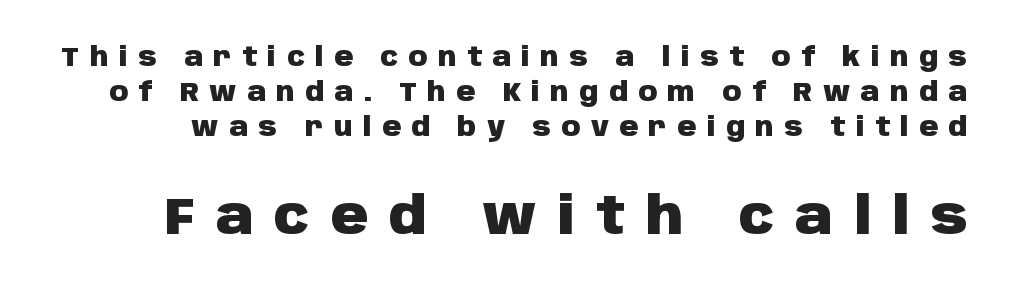
Q: Is the text bold? A: Yes.
Q: Is the text italic (slanted)? A: No, it is upright.
Q: Is the typeface a serif or a sans-serif typeface? A: Sans-serif.
Q: Is the text underlined? A: No.
Q: Is the spacing between letters normal or unusually wide? A: Unusually wide.
Q: Is the spacing between lines tight, normal or loose? A: Normal.
Q: Which block of text is set in a larger size, the first (top) or the second (bottom)? A: The second (bottom) one.
Q: Width (condensed, normal, or wide)? A: Normal.
Q: Stroke contrast? A: Low.
Q: x-height? A: Large.
Q: Monospaced? A: No.
